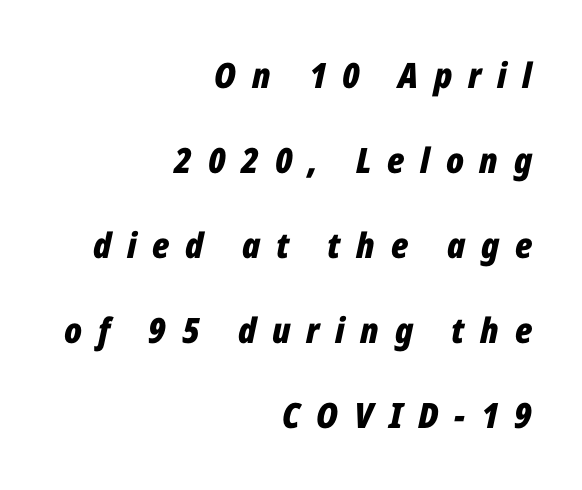
The image shows 35 px bold, condensed type, italic (leaning right); set right-aligned, loose line spacing (2.43x), unusually wide letter spacing (+0.45 em), not underlined; low stroke contrast and a medium x-height.
